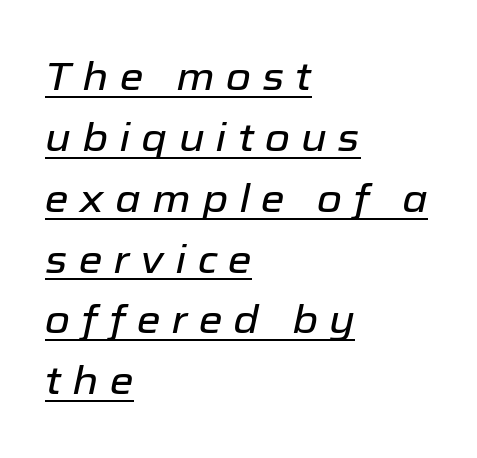
The image shows 39 px text type, italic (leaning right); set left-aligned, normal line spacing (1.56x), unusually wide letter spacing (+0.28 em), underlined; low stroke contrast and a medium x-height.
